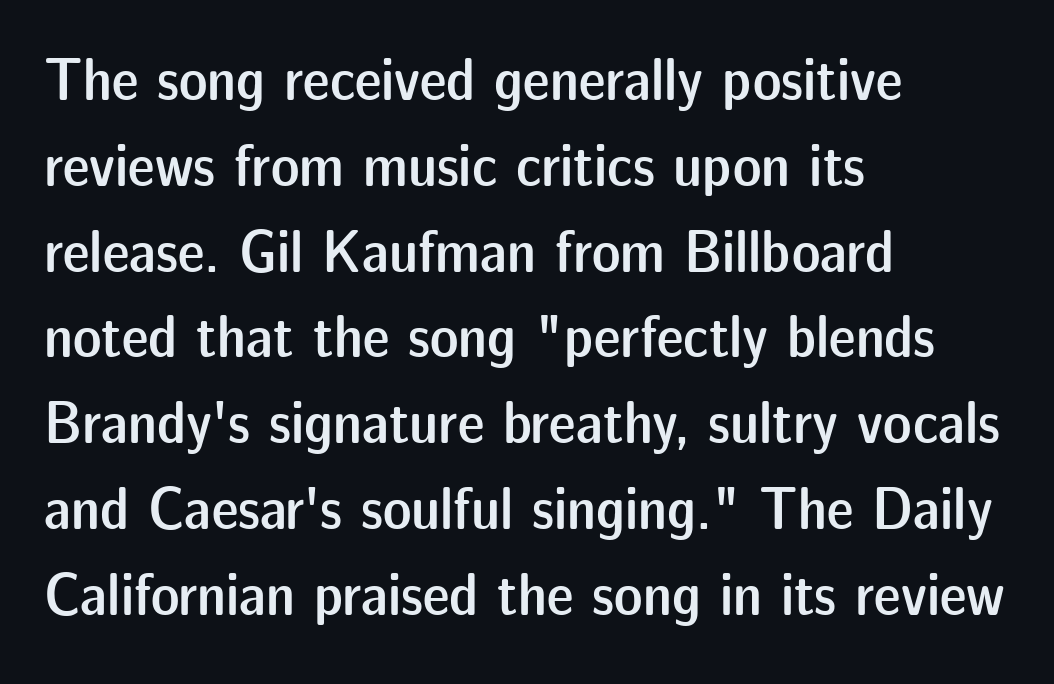
Q: Is the text bold? A: Semi-bold.
Q: Is the text italic (slanted)? A: No, it is upright.
Q: Is the typeface a serif or a sans-serif typeface? A: Sans-serif.
Q: Is the text underlined? A: No.
Q: How is the paragraph aligned? A: Left-aligned.
Q: Is the spacing between letters normal or unusually wide? A: Normal.
Q: Is the spacing between lines tight, normal or loose? A: Normal.
Q: Width (condensed, normal, or wide)? A: Normal.
Q: Stroke contrast? A: Low.
Q: x-height? A: Medium.
Q: Monospaced? A: No.
